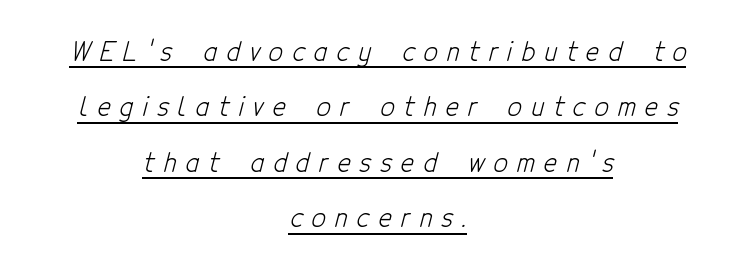
Q: Is the text bold? A: No.
Q: Is the text underlined? A: Yes.
Q: How is the paragraph aligned? A: Centered.
Q: Is the spacing between letters normal or unusually wide? A: Unusually wide.
Q: Is the spacing between lines tight, normal or loose? A: Loose.
